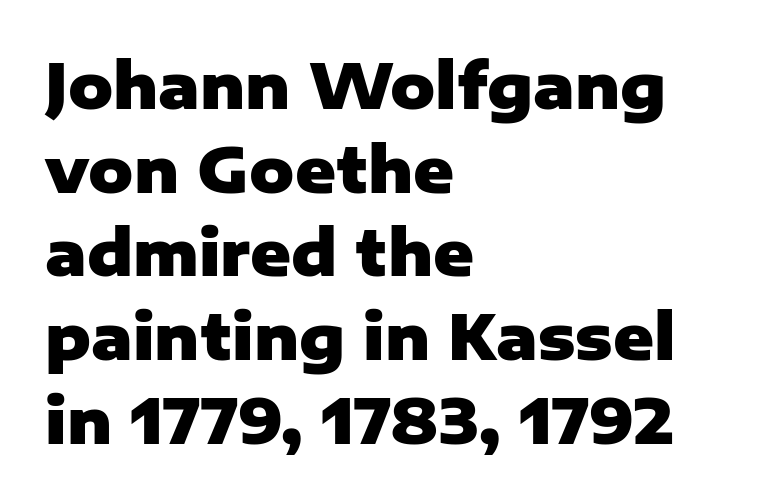
Q: Is the text bold? A: Yes.
Q: Is the text italic (slanted)? A: No, it is upright.
Q: Is the typeface a serif or a sans-serif typeface? A: Sans-serif.
Q: Is the text underlined? A: No.
Q: How is the paragraph aligned? A: Left-aligned.
Q: Is the spacing between letters normal or unusually wide? A: Normal.
Q: Is the spacing between lines tight, normal or loose? A: Normal.
Q: Width (condensed, normal, or wide)? A: Normal.
Q: Stroke contrast? A: Low.
Q: x-height? A: Medium.
Q: Monospaced? A: No.
